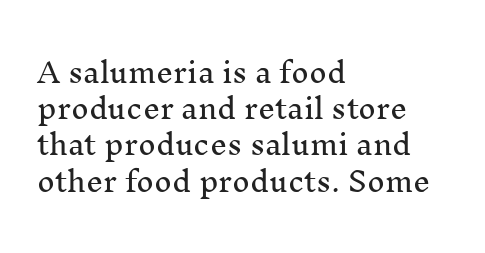
{"italic": "no", "underline": "no", "align": "left", "line_spacing": "normal", "line_spacing_ratio": 1.34, "letter_spacing": "normal", "letter_spacing_em": 0.0, "glyph_px": 27}
